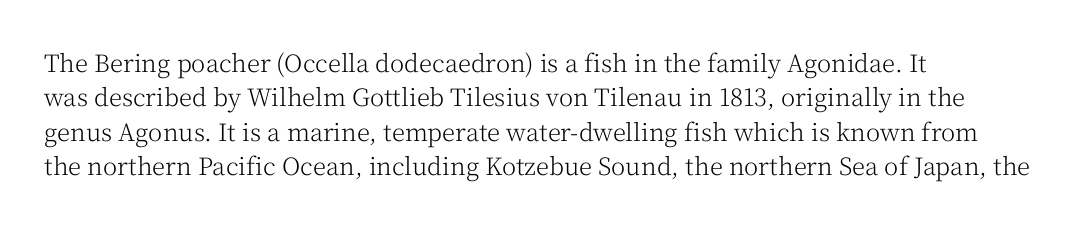
Vertical stems look standard width or narrower in stroke. Default kerning and tracking; the words read as compact shapes. These lines are set flush left with a ragged right edge. The baseline area is clear.
